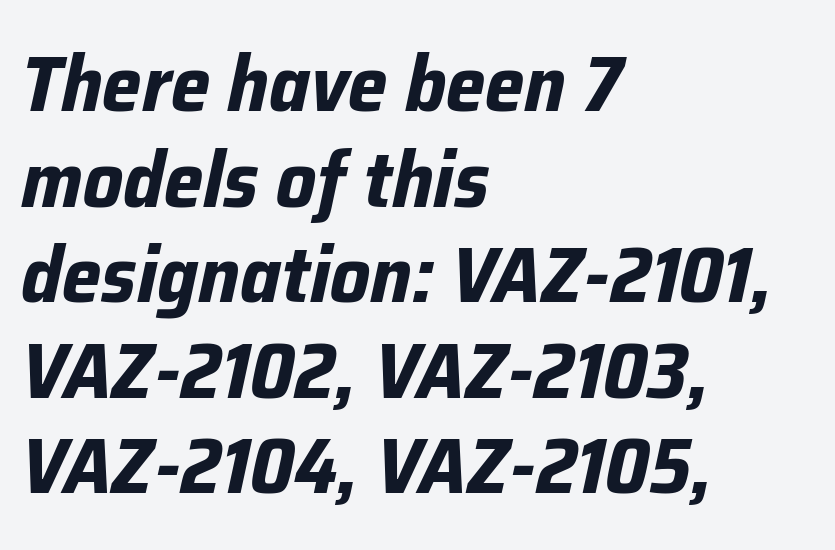
The image shows 79 px bold type, italic (leaning right); set left-aligned, line spacing 1.21x, normal letter spacing, not underlined; low stroke contrast and a medium x-height.
